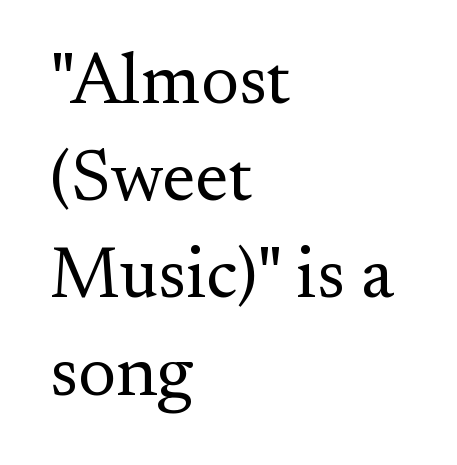
The lettering stays uniformly vertical, giving the passage a roman look. Tracking here is standard; glyphs follow each other at the usual distance. The passage is arranged the way most books set body copy — flush left. Letterform terminals end in serifs throughout the passage. The strokes are not fattened; the text isn't bold.
